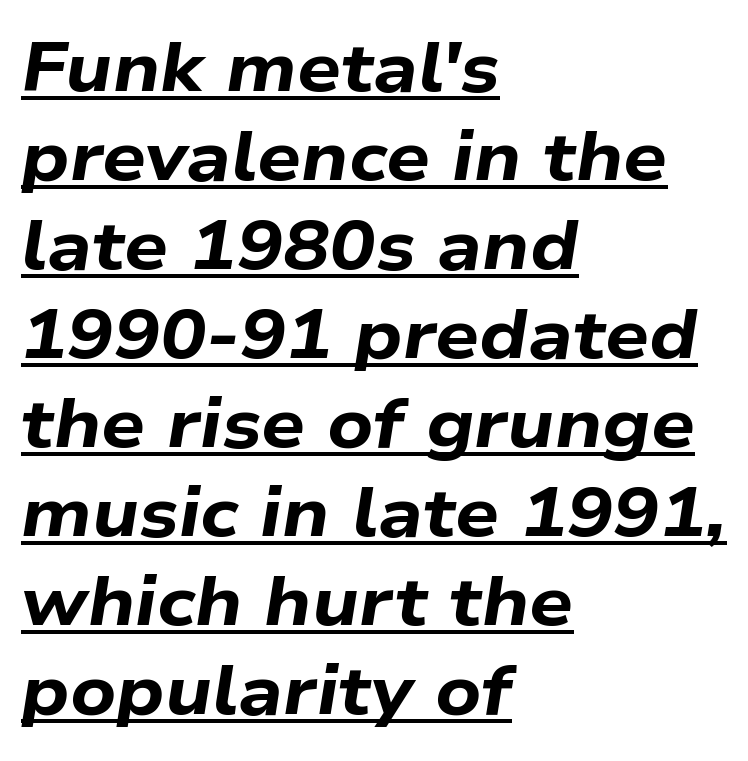
Q: Is the text bold? A: Yes.
Q: Is the text italic (slanted)? A: Yes, it leans right by about 9 degrees.
Q: Is the text underlined? A: Yes.
Q: How is the paragraph aligned? A: Left-aligned.
Q: Is the spacing between letters normal or unusually wide? A: Normal.
Q: Is the spacing between lines tight, normal or loose? A: Normal.
Q: Width (condensed, normal, or wide)? A: Wide.
Q: Stroke contrast? A: Low.
Q: x-height? A: Medium.
Q: Monospaced? A: No.
